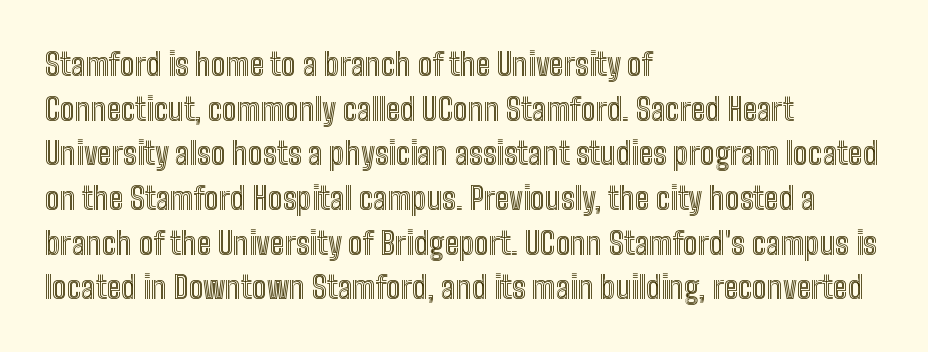
Is the block centered? No — it sits flush against the left margin. Note the varied advance widths — an 'i' is clearly narrower than an 'm'. Glyph-to-glyph distance matches everyday printed text. Quick note: interline space is typical. Rule under the text: the space is simply empty. Italic: no, the glyphs are upright roman.
